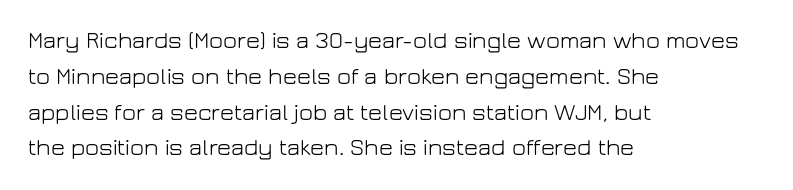
{"italic": "no", "bold": "no", "underline": "no", "align": "left", "line_spacing": "normal", "line_spacing_ratio": 1.49, "letter_spacing": "normal", "letter_spacing_em": 0.0, "glyph_px": 24}
